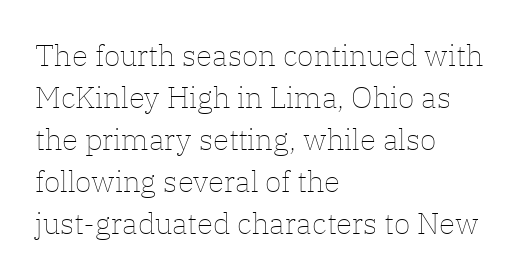
{"italic": "no", "bold": "no", "weight": "thin", "width": "normal", "stroke_contrast": "low", "x_height": "medium", "monospaced": "no", "underline": "no", "align": "left", "line_spacing": "normal", "line_spacing_ratio": 1.4, "letter_spacing": "normal", "letter_spacing_em": 0.0, "glyph_px": 30}
